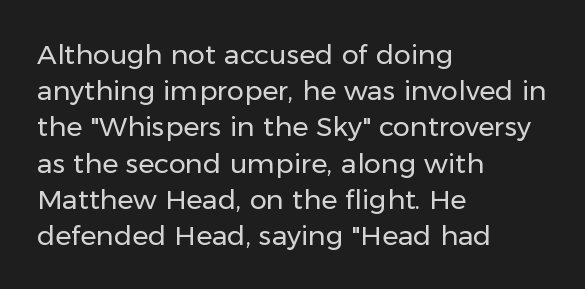
Q: Is the text bold? A: No.
Q: Is the text italic (slanted)? A: No, it is upright.
Q: Is the text underlined? A: No.
Q: How is the paragraph aligned? A: Left-aligned.
Q: Is the spacing between letters normal or unusually wide? A: Normal.
Q: Is the spacing between lines tight, normal or loose? A: Normal.
